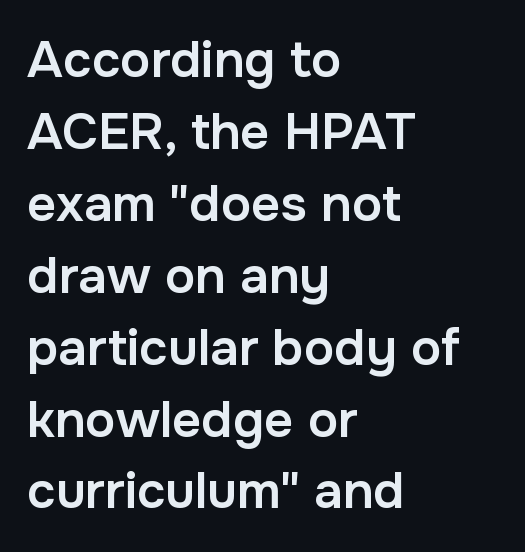
The image shows 51 px semibold sans-serif type, upright; set left-aligned, normal line spacing (1.41x), normal letter spacing, not underlined; low stroke contrast and a medium x-height.
